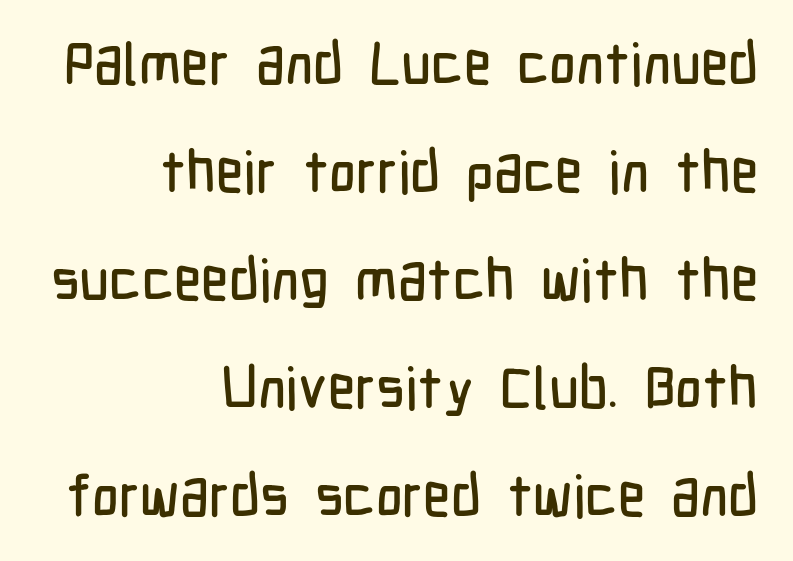
The image shows 58 px condensed sans-serif type, upright; set right-aligned, line spacing 1.86x, normal letter spacing, not underlined; low stroke contrast and a medium x-height.
